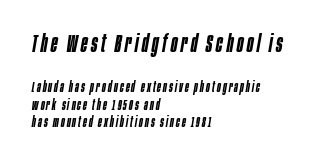
The image shows 24 px text type, italic (leaning right); set left-aligned, line spacing 1.22x, not underlined; the first (top) block is 1.71x larger.
